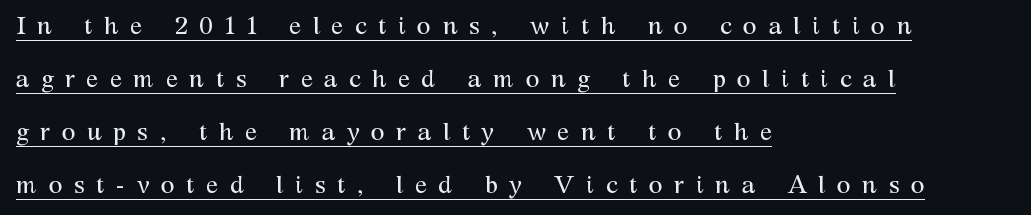
{"italic": "no", "bold": "no", "underline": "yes", "align": "left", "line_spacing": "loose", "line_spacing_ratio": 2.12, "letter_spacing": "wide", "letter_spacing_em": 0.46, "glyph_px": 25}
